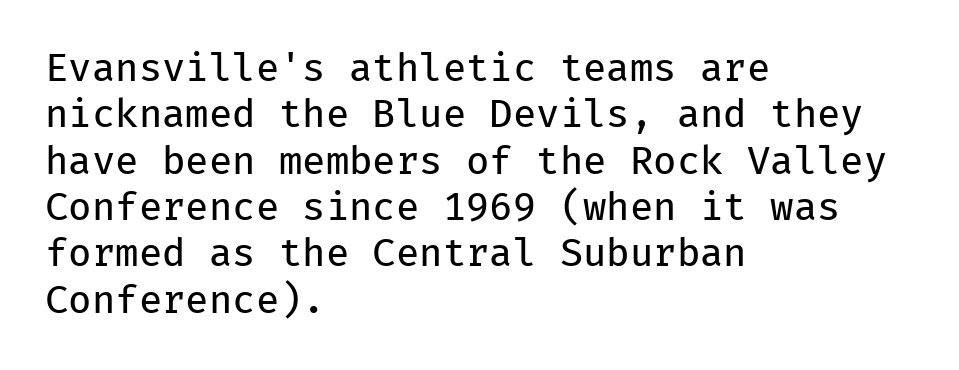
The string is rendered with underlining switched off. Looks like terminal output: every glyph gets an equal slot. The cut favours lightness, reaching ordinary text weight at its darkest. The passage shown has conventional tracking throughout.
